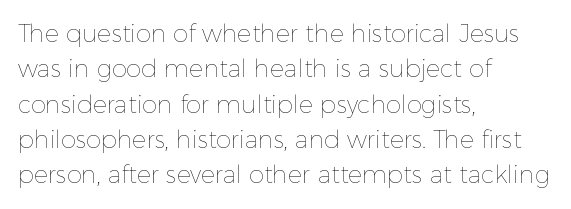
The image shows 24 px text type, upright; set left-aligned, normal line spacing (1.47x), normal letter spacing, not underlined.
